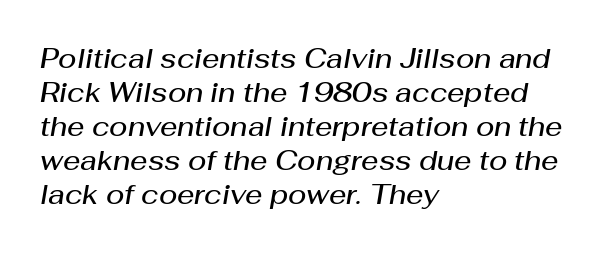
How are the letters spaced? Ordinarily, with no added tracking. The strip under each line holds only bare page. This sample is left-justified, so line endings fall wherever the words run out. Quick note: interline space is typical. Rendered with sloped, italic letterforms.
